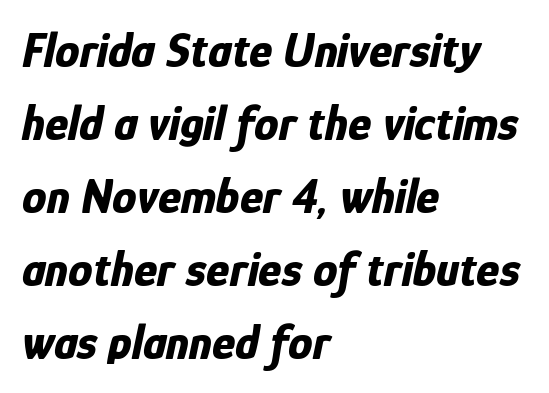
The image shows 49 px bold, condensed type, italic (leaning right); set left-aligned, normal line spacing (1.49x), normal letter spacing, not underlined; low stroke contrast and a medium x-height.
